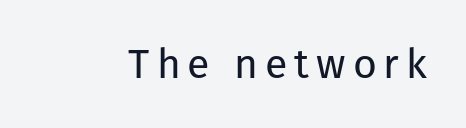
The image shows 41 px regular-weight sans-serif type, upright; set not underlined; low stroke contrast and a medium x-height.
